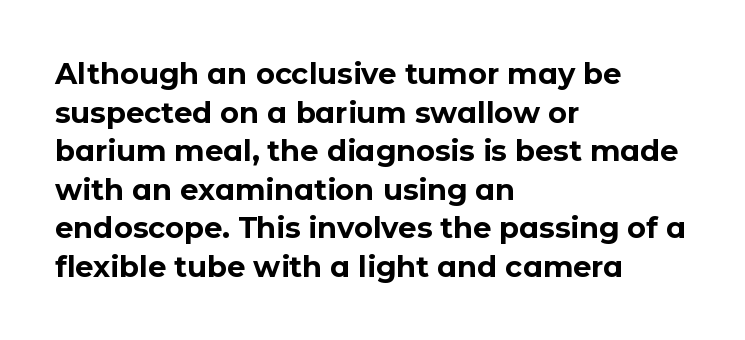
{"serif": "no", "italic": "no", "bold": "yes", "weight": "bold", "width": "normal", "stroke_contrast": "low", "x_height": "medium", "monospaced": "no", "underline": "no", "align": "left", "line_spacing": "normal", "line_spacing_ratio": 1.33, "letter_spacing": "normal", "letter_spacing_em": 0.0, "glyph_px": 29}
